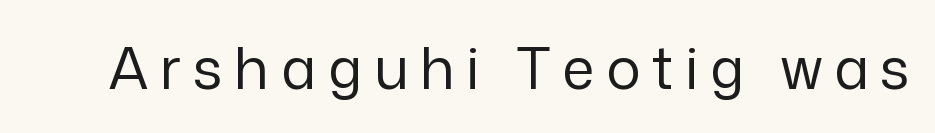
Q: Is the text bold? A: No.
Q: Is the text italic (slanted)? A: No, it is upright.
Q: Is the typeface a serif or a sans-serif typeface? A: Sans-serif.
Q: Is the text underlined? A: No.
Q: Is the spacing between letters normal or unusually wide? A: Unusually wide.
Q: Width (condensed, normal, or wide)? A: Normal.
Q: Stroke contrast? A: Low.
Q: x-height? A: Medium.
Q: Monospaced? A: No.
